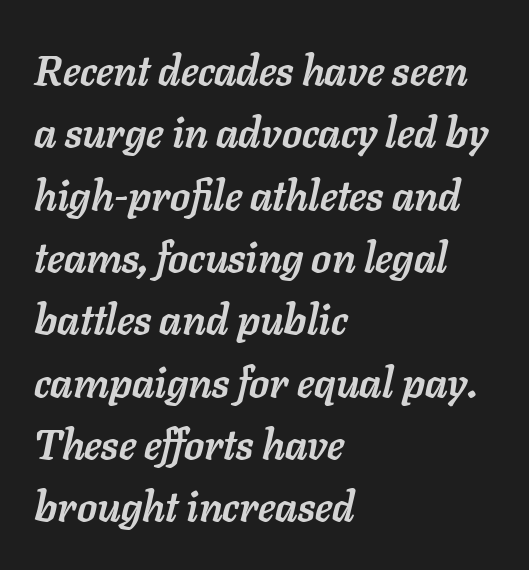
The image shows 41 px semibold type, italic (leaning right); set left-aligned, normal line spacing (1.52x), normal letter spacing, not underlined; low stroke contrast and a medium x-height.
